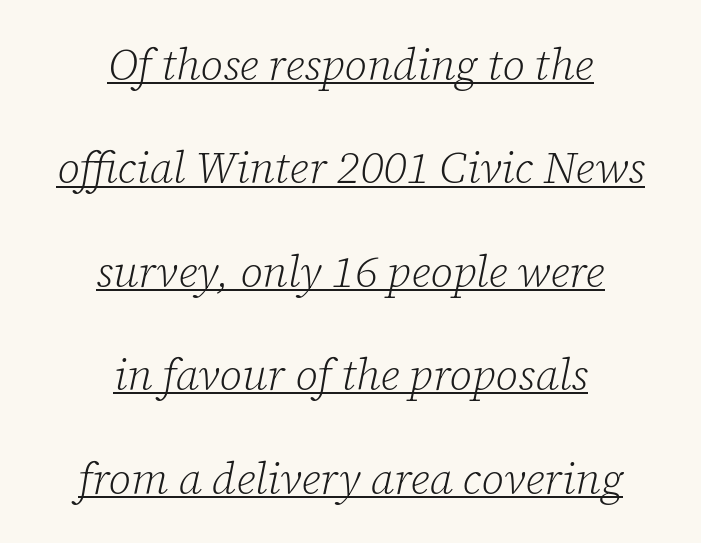
The image shows 44 px light serif type, italic (leaning right); set centered, loose line spacing (2.35x), normal letter spacing, underlined; low stroke contrast and a medium x-height.
